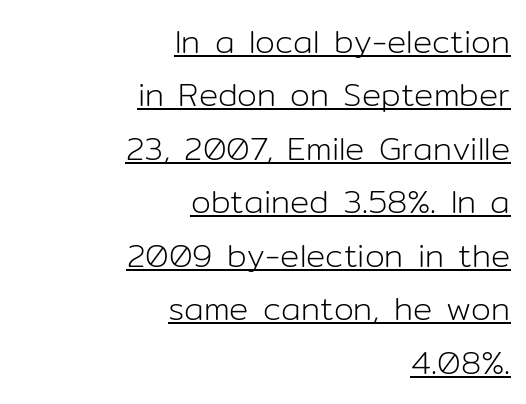
The image shows 32 px light sans-serif type, upright; set right-aligned, normal line spacing (1.67x), normal letter spacing, underlined; low stroke contrast and a medium x-height.
